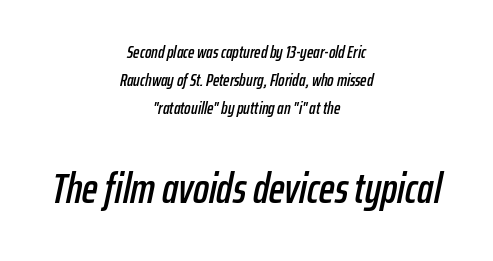
Q: Is the text italic (slanted)? A: Yes, it leans right by about 12 degrees.
Q: Is the text underlined? A: No.
Q: How is the paragraph aligned? A: Centered.
Q: Is the spacing between letters normal or unusually wide? A: Normal.
Q: Is the spacing between lines tight, normal or loose? A: Normal.
Q: Which block of text is set in a larger size, the first (top) or the second (bottom)? A: The second (bottom) one.
Q: Width (condensed, normal, or wide)? A: Condensed.
Q: Stroke contrast? A: Low.
Q: x-height? A: Medium.
Q: Monospaced? A: No.
